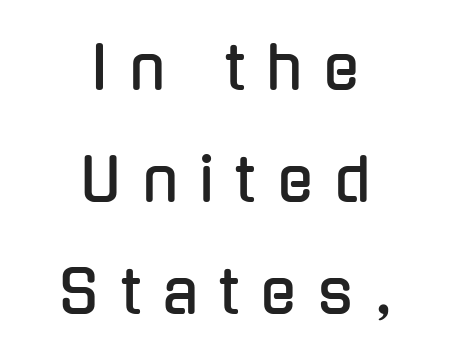
Q: Is the text italic (slanted)? A: No, it is upright.
Q: Is the typeface a serif or a sans-serif typeface? A: Sans-serif.
Q: Is the text underlined? A: No.
Q: How is the paragraph aligned? A: Centered.
Q: Is the spacing between letters normal or unusually wide? A: Unusually wide.
Q: Is the spacing between lines tight, normal or loose? A: Loose.
Q: Width (condensed, normal, or wide)? A: Condensed.
Q: Stroke contrast? A: Low.
Q: x-height? A: Medium.
Q: Monospaced? A: No.
